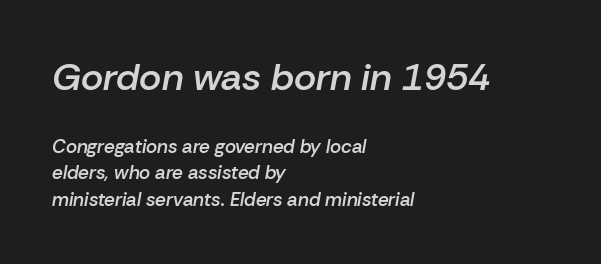
Regular leading. The letterforms sit shoulder to shoulder at normal distance. Its strokes are somewhat broadened, the hallmark of semibold type. Teacher's note: observe the even left margin — that is flush-left alignment.
